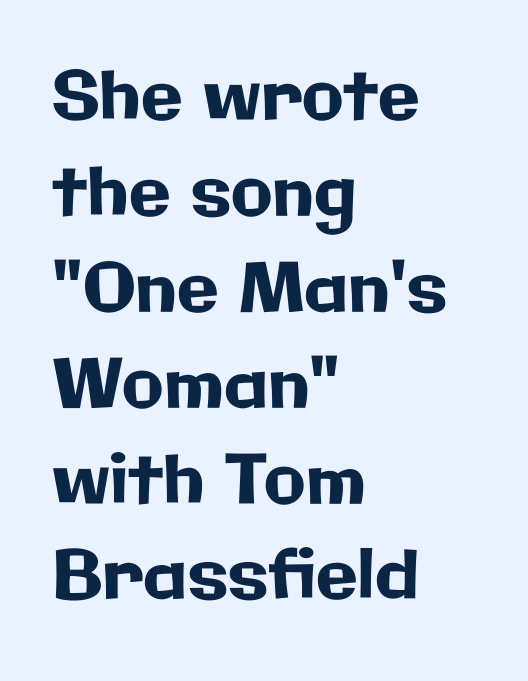
Line spacing here is normal. Look at the bottom of the vertical strokes: they stop flat, with no serifs. The strip under each line holds only bare page. You could not count columns in this text — the font is proportionally spaced.
